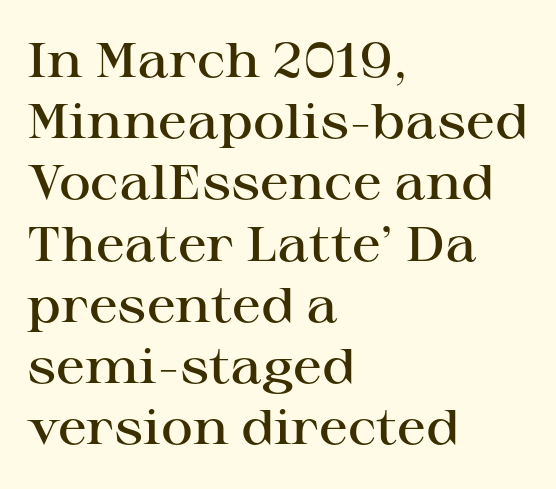
A student would call this left alignment; a typographer would say flush left, rag right. No word sits above an underline. A bit beefed up — I'd call it semibold rather than bold. The typeface chosen for these lines features serifs. The lettering stays uniformly vertical, giving the passage a roman look.
